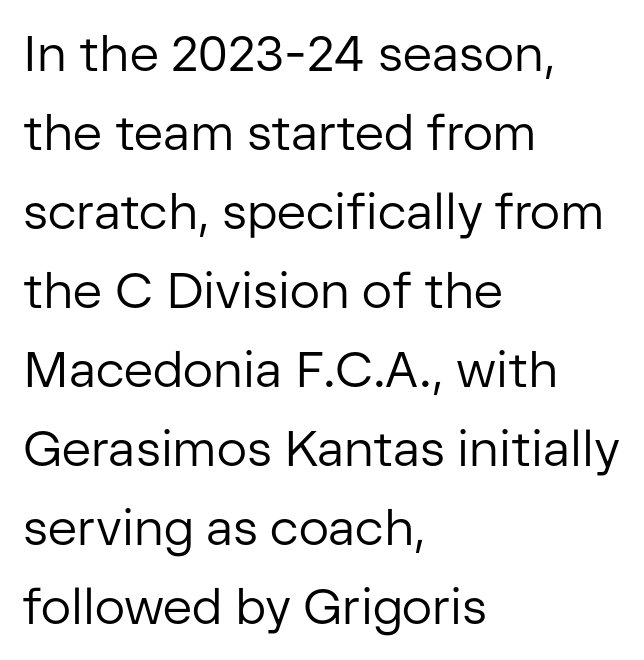
{"serif": "no", "italic": "no", "bold": "no", "weight": "regular", "width": "normal", "stroke_contrast": "low", "x_height": "medium", "monospaced": "no", "underline": "no", "align": "left", "line_spacing": "normal", "line_spacing_ratio": 1.58, "letter_spacing": "normal", "letter_spacing_em": 0.0, "glyph_px": 50}
